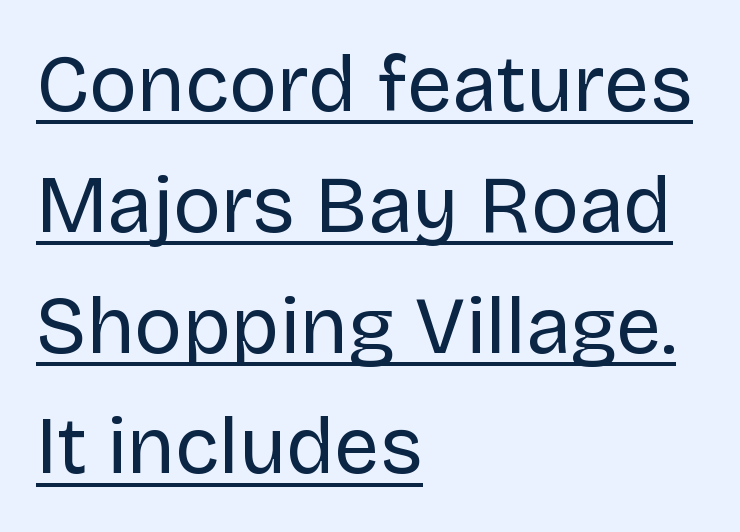
The image shows 80 px regular-weight sans-serif type, upright; set left-aligned, normal line spacing (1.51x), normal letter spacing, underlined; low stroke contrast and a large x-height.
